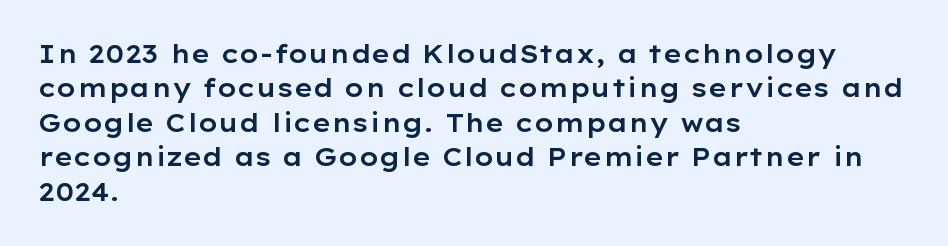
The image shows 25 px text type, upright; set left-aligned, normal line spacing (1.38x), normal letter spacing, not underlined.
